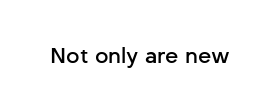
Q: Is the text bold? A: Semi-bold.
Q: Is the text italic (slanted)? A: No, it is upright.
Q: Is the text underlined? A: No.
Q: Is the spacing between letters normal or unusually wide? A: Normal.
